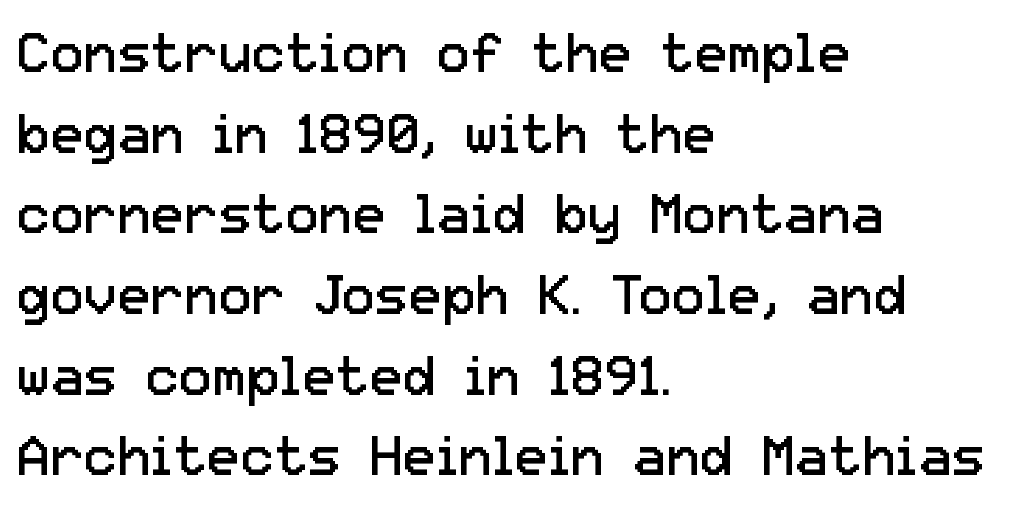
The type is set solid horizontally, with unmodified tracking. The typography opts for an upright posture over an oblique one. The typeface chosen for these lines omits serifs. The passage shown is typed in a proportional face where columns would drift. Weight: not bold — regular or lighter.
